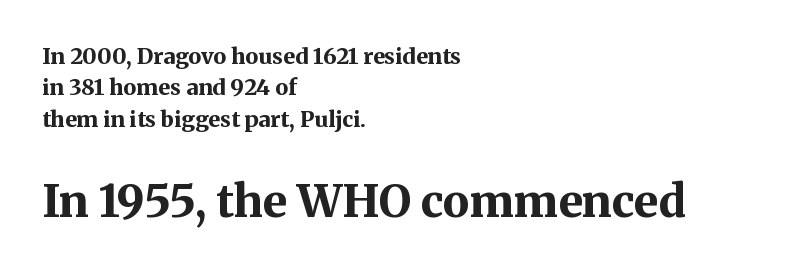
{"serif": "yes", "italic": "no", "bold": "yes", "weight": "bold", "width": "normal", "stroke_contrast": "medium", "x_height": "medium", "monospaced": "no", "underline": "no", "align": "left", "line_spacing": "normal", "line_spacing_ratio": 1.43, "letter_spacing": "normal", "letter_spacing_em": 0.0, "larger_block": "second", "size_ratio": 2.05, "glyph_px": 45}
